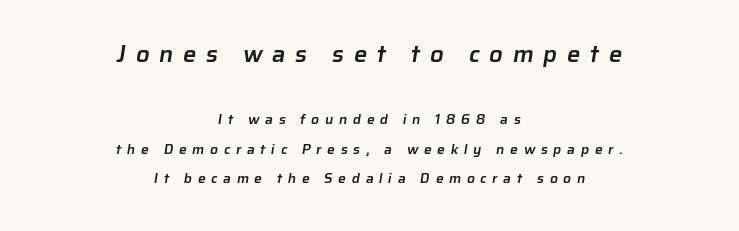
Casual observation: everything's sitting right in the middle. Two sizes are in play, and the larger belongs to the first block. Honestly, the rows look like they've been pulled way apart. Any mark beneath the type? The region is blank. Stroke thickness is moderately raised; the sample reads as semibold. This rendering widens character spacing well past its baseline value.
